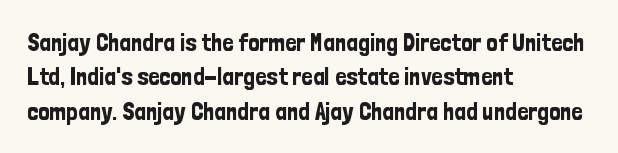
Style check: upright. All the whitespace from short lines collects on the right. Rule under the text: the space is simply empty. Leading matches the norm, producing a regular column.
